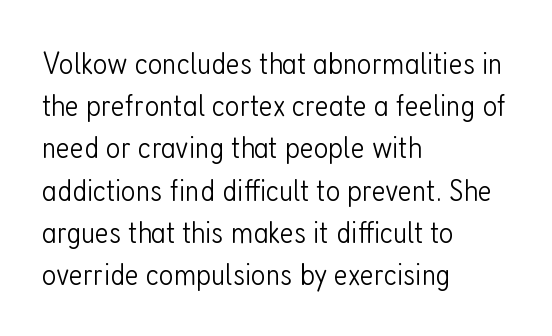
No italicization has been applied; the sample stays upright. These lines are rendered in a variable-pitch font. The font sits on the lighter half of the weight spectrum, regular included. Grotesque or geometric, the face here clearly has no serifs.
